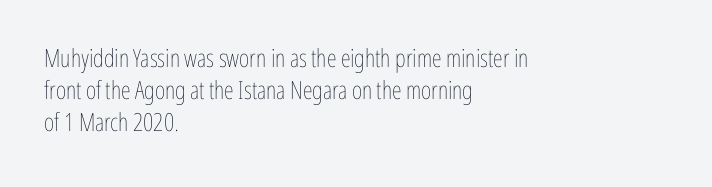
The image shows 25 px text type, upright; set left-aligned, normal line spacing (1.29x), normal letter spacing, not underlined.
